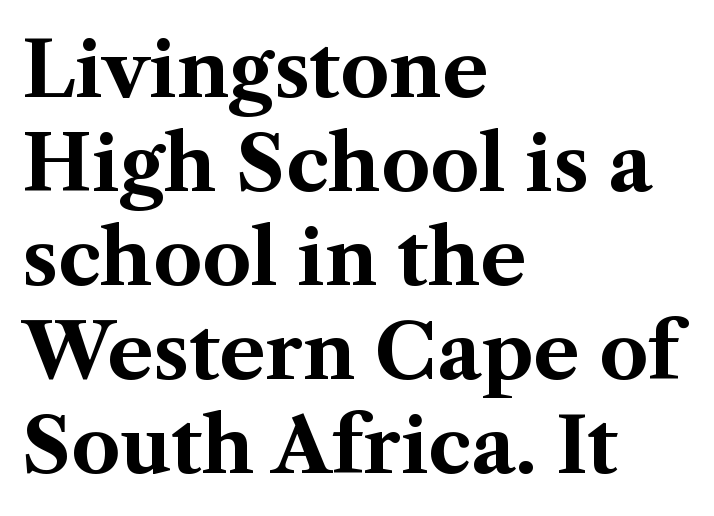
Q: Is the text bold? A: Yes.
Q: Is the text italic (slanted)? A: No, it is upright.
Q: Is the typeface a serif or a sans-serif typeface? A: Serif.
Q: Is the text underlined? A: No.
Q: How is the paragraph aligned? A: Left-aligned.
Q: Is the spacing between letters normal or unusually wide? A: Normal.
Q: Width (condensed, normal, or wide)? A: Normal.
Q: Stroke contrast? A: Medium.
Q: x-height? A: Medium.
Q: Monospaced? A: No.
